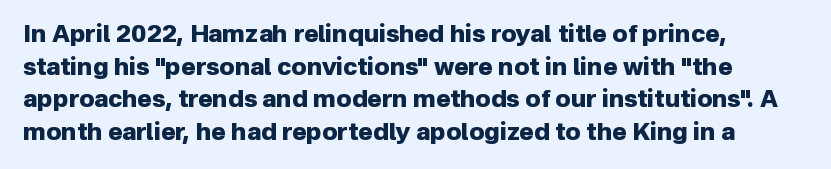
Q: Is the text bold? A: Yes.
Q: Is the text italic (slanted)? A: No, it is upright.
Q: Is the text underlined? A: No.
Q: How is the paragraph aligned? A: Left-aligned.
Q: Is the spacing between letters normal or unusually wide? A: Normal.
Q: Is the spacing between lines tight, normal or loose? A: Normal.
